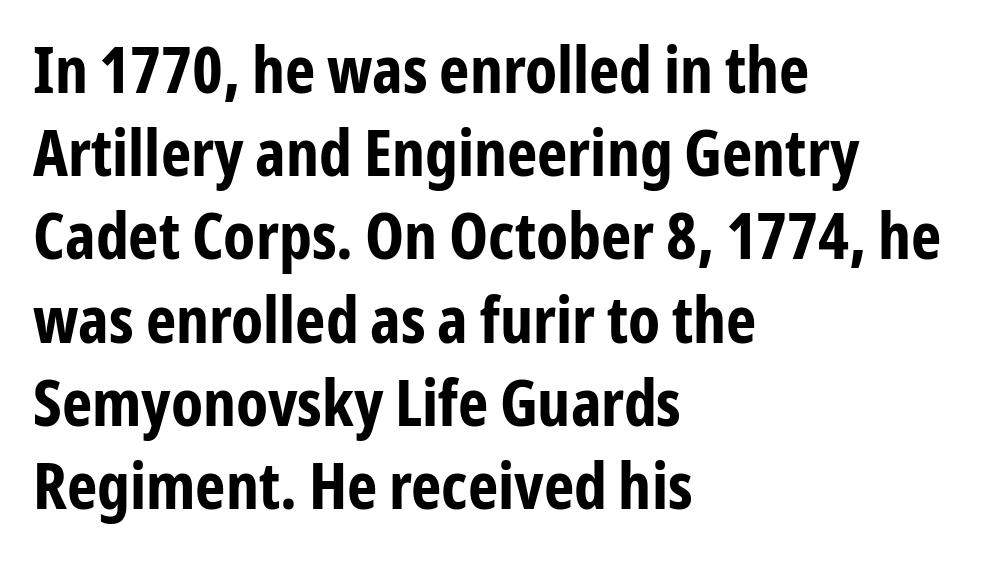
Q: Is the text bold? A: Yes.
Q: Is the text italic (slanted)? A: No, it is upright.
Q: Is the typeface a serif or a sans-serif typeface? A: Sans-serif.
Q: Is the text underlined? A: No.
Q: How is the paragraph aligned? A: Left-aligned.
Q: Is the spacing between letters normal or unusually wide? A: Normal.
Q: Is the spacing between lines tight, normal or loose? A: Normal.
Q: Width (condensed, normal, or wide)? A: Condensed.
Q: Stroke contrast? A: Low.
Q: x-height? A: Medium.
Q: Monospaced? A: No.
